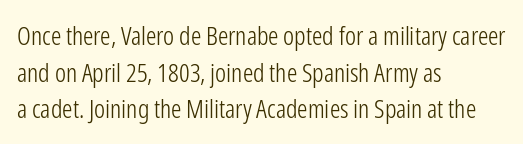
{"italic": "no", "bold": "no", "underline": "no", "align": "left", "line_spacing": "normal", "line_spacing_ratio": 1.41, "letter_spacing": "normal", "letter_spacing_em": 0.0, "glyph_px": 26}
